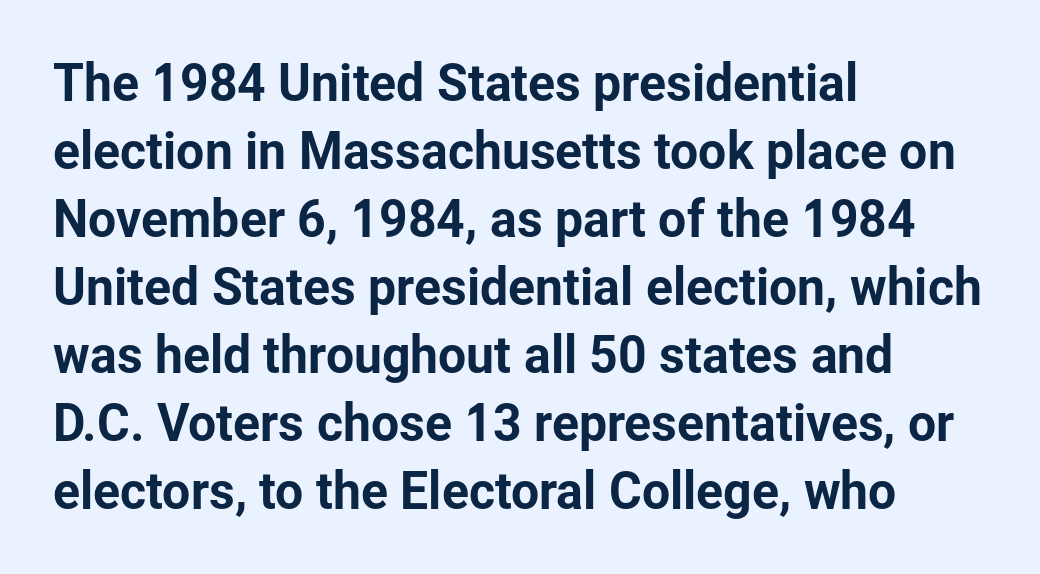
Q: Is the text italic (slanted)? A: No, it is upright.
Q: Is the typeface a serif or a sans-serif typeface? A: Sans-serif.
Q: Is the text underlined? A: No.
Q: How is the paragraph aligned? A: Left-aligned.
Q: Is the spacing between letters normal or unusually wide? A: Normal.
Q: Is the spacing between lines tight, normal or loose? A: Normal.
Q: Width (condensed, normal, or wide)? A: Normal.
Q: Stroke contrast? A: Low.
Q: x-height? A: Medium.
Q: Monospaced? A: No.
